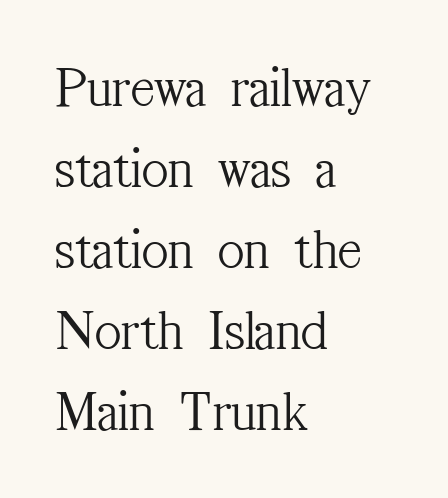
Q: Is the text bold? A: No.
Q: Is the text italic (slanted)? A: No, it is upright.
Q: Is the typeface a serif or a sans-serif typeface? A: Serif.
Q: Is the text underlined? A: No.
Q: How is the paragraph aligned? A: Left-aligned.
Q: Is the spacing between letters normal or unusually wide? A: Normal.
Q: Is the spacing between lines tight, normal or loose? A: Normal.
Q: Width (condensed, normal, or wide)? A: Condensed.
Q: Stroke contrast? A: Medium.
Q: x-height? A: Medium.
Q: Monospaced? A: No.
